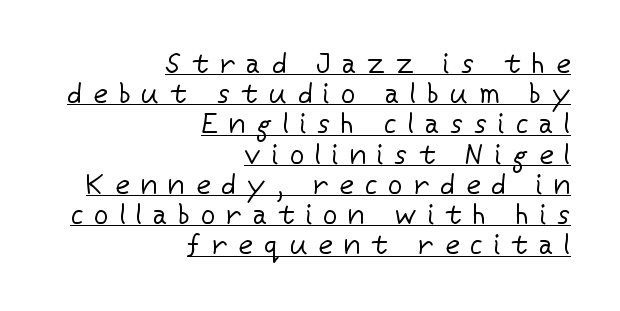
{"serif": "no", "italic": "no", "bold": "no", "weight": "regular", "width": "normal", "stroke_contrast": "low", "x_height": "medium", "monospaced": "no", "underline": "yes", "align": "right", "line_spacing": "tight", "line_spacing_ratio": 1.08, "letter_spacing": "wide", "letter_spacing_em": 0.4, "glyph_px": 28}
